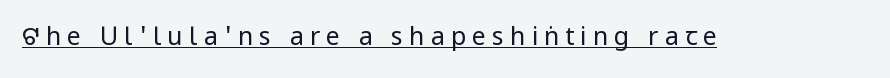
The image shows 25 px text type, upright; set unusually wide letter spacing (+0.24 em), underlined.
